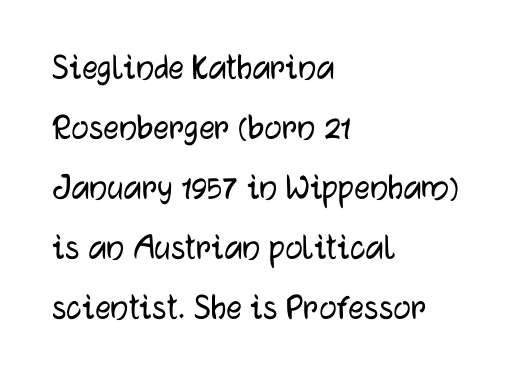
Q: Is the text italic (slanted)? A: No, it is upright.
Q: Is the typeface a serif or a sans-serif typeface? A: Sans-serif.
Q: Is the text underlined? A: No.
Q: How is the paragraph aligned? A: Left-aligned.
Q: Is the spacing between letters normal or unusually wide? A: Normal.
Q: Is the spacing between lines tight, normal or loose? A: Normal.
Q: Width (condensed, normal, or wide)? A: Normal.
Q: Stroke contrast? A: Low.
Q: x-height? A: Medium.
Q: Monospaced? A: No.
